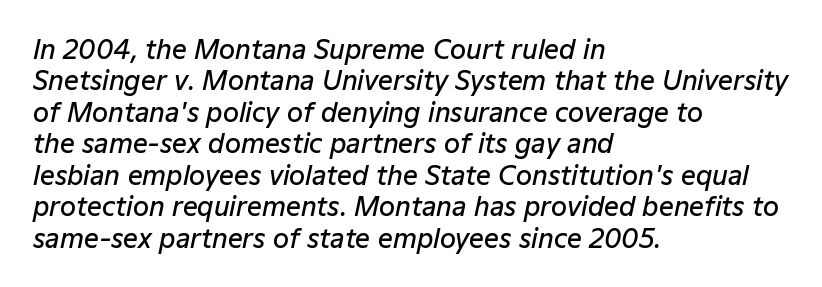
{"italic": "yes", "lean": "right", "slant_degrees": 12, "bold": "semi", "underline": "no", "align": "left", "line_spacing_ratio": 1.21, "letter_spacing": "normal", "letter_spacing_em": 0.0, "glyph_px": 26}
